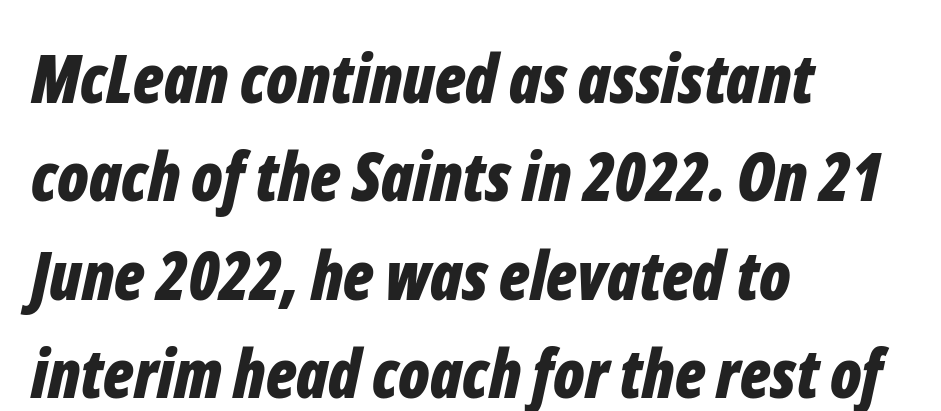
Which margin do the lines hug? The left one — the right edge is uneven. Typesetter's note: full bold, strokes at maximum text heaviness. The words here are not underlined. Observe the lean: these are italic letterforms. Vertical spacing — default. Do the characters align in a grid? No, the font is proportional.
